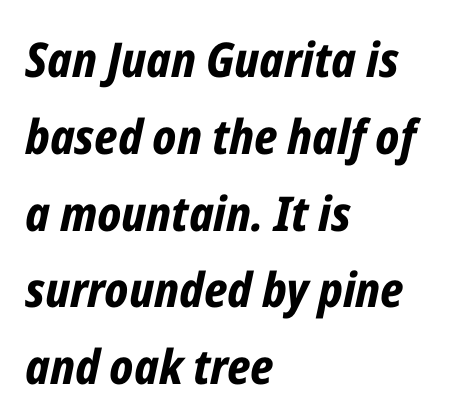
The image shows 48 px bold, condensed type, italic (leaning right); set left-aligned, normal line spacing (1.6x), normal letter spacing, not underlined; low stroke contrast and a medium x-height.
